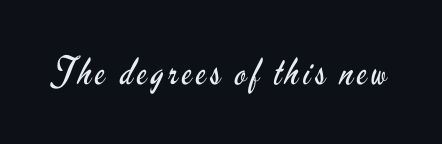
Q: Is the text bold? A: No.
Q: Is the text italic (slanted)? A: Yes.
Q: Is the typeface a serif or a sans-serif typeface? A: Sans-serif.
Q: Is the text underlined? A: No.
Q: Width (condensed, normal, or wide)? A: Condensed.
Q: Stroke contrast? A: Low.
Q: x-height? A: Small.
Q: Monospaced? A: No.
